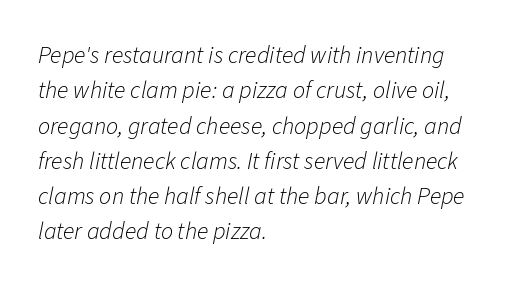
Q: Is the text bold? A: No.
Q: Is the text italic (slanted)? A: Yes, it leans right by about 11 degrees.
Q: Is the text underlined? A: No.
Q: How is the paragraph aligned? A: Left-aligned.
Q: Is the spacing between letters normal or unusually wide? A: Normal.
Q: Is the spacing between lines tight, normal or loose? A: Normal.
